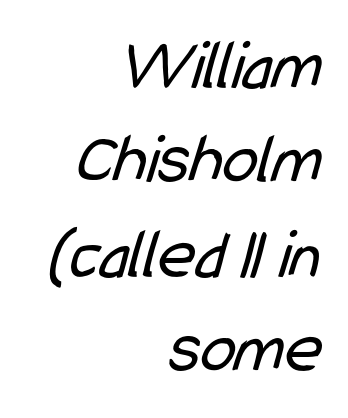
{"serif": "no", "bold": "no", "weight": "regular", "width": "condensed", "stroke_contrast": "low", "x_height": "medium", "monospaced": "no", "underline": "no", "align": "right", "line_spacing": "normal", "line_spacing_ratio": 1.33, "letter_spacing": "normal", "letter_spacing_em": 0.0, "glyph_px": 71}
